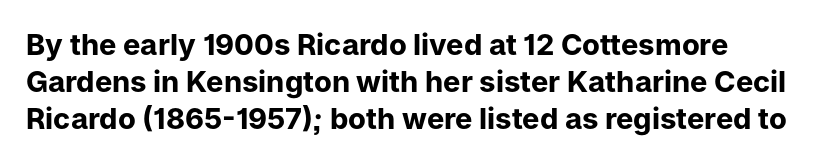
Italic: no, the glyphs are upright roman. Do the characters align in a grid? No, the font is proportional. Students, this is bold: see how much ink each stroke carries. Is the letter spacing exaggerated? No — it looks like the ordinary default. Underlining? Definitely not there. Interline gaps are of average width in this sample.
